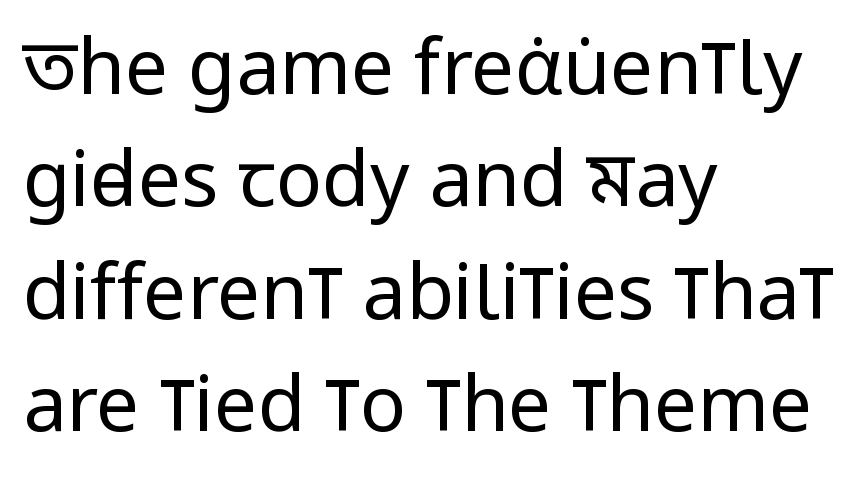
The image shows 77 px regular-weight, condensed sans-serif type, upright; set left-aligned, normal line spacing (1.46x), normal letter spacing, not underlined; low stroke contrast and a large x-height.
